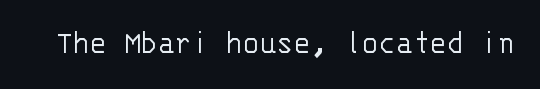
{"serif": "no", "italic": "no", "bold": "no", "weight": "light", "width": "normal", "stroke_contrast": "low", "x_height": "large", "monospaced": "yes", "underline": "no", "letter_spacing": "normal", "letter_spacing_em": 0.0, "glyph_px": 35}
